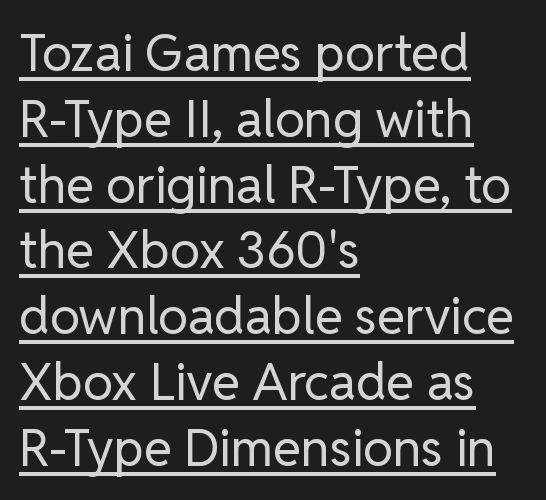
The image shows 51 px regular-weight sans-serif type, upright; set left-aligned, normal line spacing (1.29x), normal letter spacing, underlined; low stroke contrast and a medium x-height.
